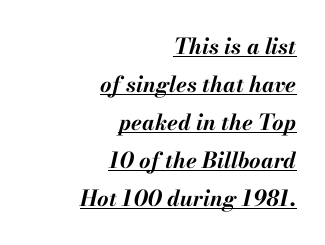
The image shows 22 px bold type, italic (leaning right); set right-aligned, line spacing 1.73x, normal letter spacing, underlined.
